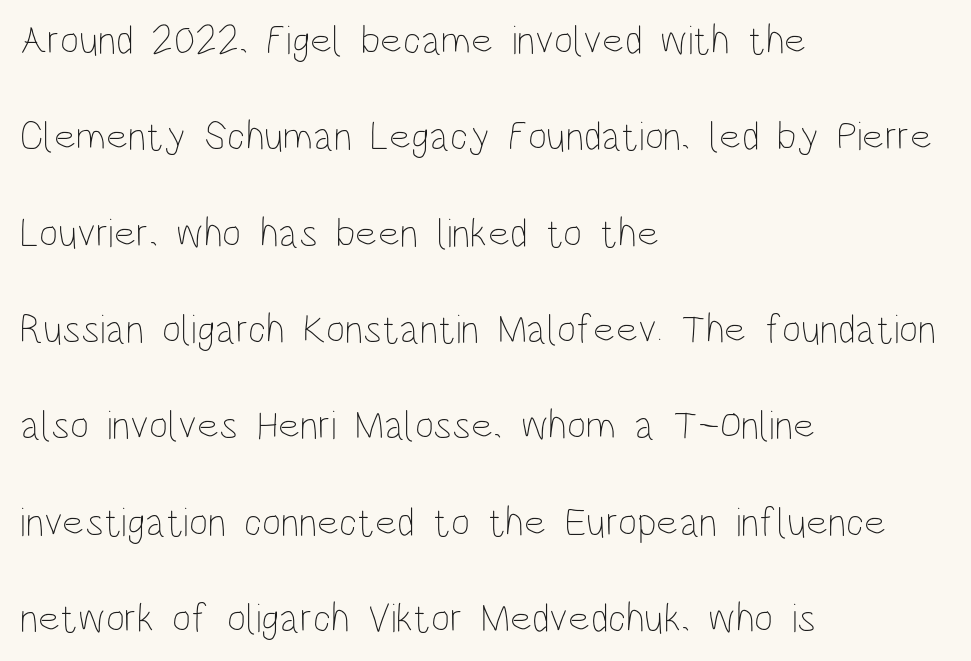
Q: Is the text bold? A: No.
Q: Is the text italic (slanted)? A: No, it is upright.
Q: Is the text underlined? A: No.
Q: How is the paragraph aligned? A: Left-aligned.
Q: Is the spacing between letters normal or unusually wide? A: Normal.
Q: Is the spacing between lines tight, normal or loose? A: Loose.
Q: Width (condensed, normal, or wide)? A: Condensed.
Q: Stroke contrast? A: Low.
Q: x-height? A: Large.
Q: Monospaced? A: No.
